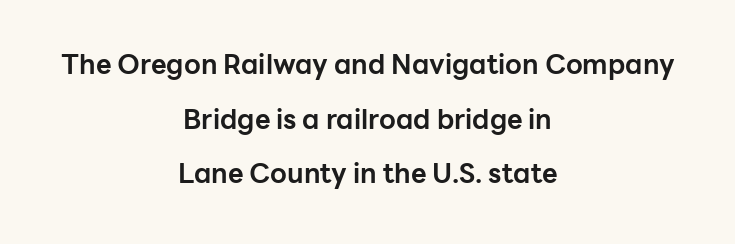
Q: Is the text bold? A: Yes.
Q: Is the text italic (slanted)? A: No, it is upright.
Q: Is the text underlined? A: No.
Q: How is the paragraph aligned? A: Centered.
Q: Is the spacing between letters normal or unusually wide? A: Normal.
Q: Is the spacing between lines tight, normal or loose? A: Loose.
